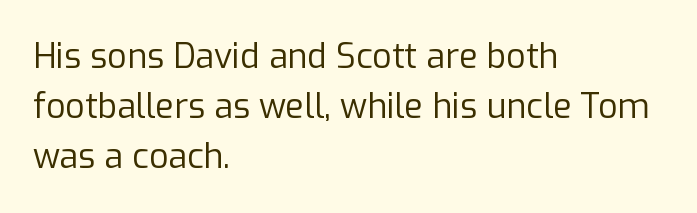
The image shows 34 px regular-weight sans-serif type, upright; set left-aligned, normal line spacing (1.47x), normal letter spacing, not underlined; low stroke contrast and a medium x-height.
